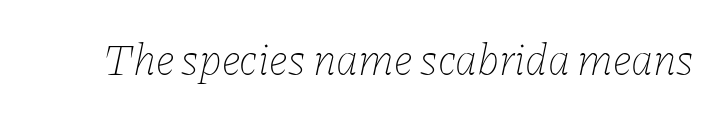
Q: Is the text bold? A: No.
Q: Is the text italic (slanted)? A: Yes, it leans right by about 11 degrees.
Q: Is the text underlined? A: No.
Q: Is the spacing between letters normal or unusually wide? A: Normal.
Q: Width (condensed, normal, or wide)? A: Normal.
Q: Stroke contrast? A: Low.
Q: x-height? A: Medium.
Q: Monospaced? A: No.
